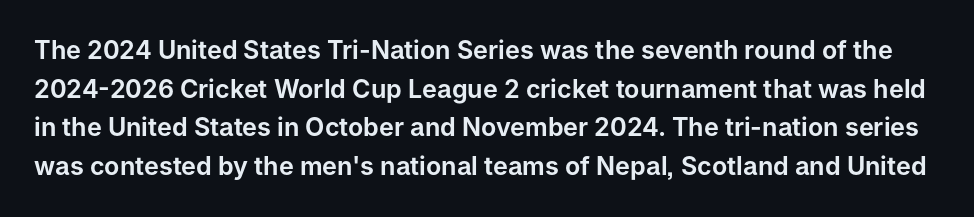
{"italic": "no", "underline": "no", "line_spacing": "normal", "line_spacing_ratio": 1.55, "letter_spacing": "normal", "letter_spacing_em": 0.0, "glyph_px": 25}
